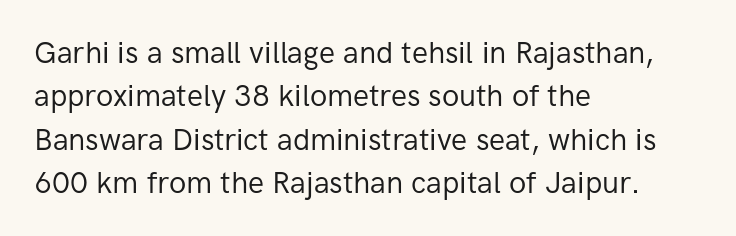
Q: Is the text bold? A: No.
Q: Is the text italic (slanted)? A: No, it is upright.
Q: Is the typeface a serif or a sans-serif typeface? A: Sans-serif.
Q: Is the text underlined? A: No.
Q: How is the paragraph aligned? A: Left-aligned.
Q: Is the spacing between letters normal or unusually wide? A: Normal.
Q: Is the spacing between lines tight, normal or loose? A: Normal.
Q: Width (condensed, normal, or wide)? A: Normal.
Q: Stroke contrast? A: Low.
Q: x-height? A: Medium.
Q: Monospaced? A: No.
